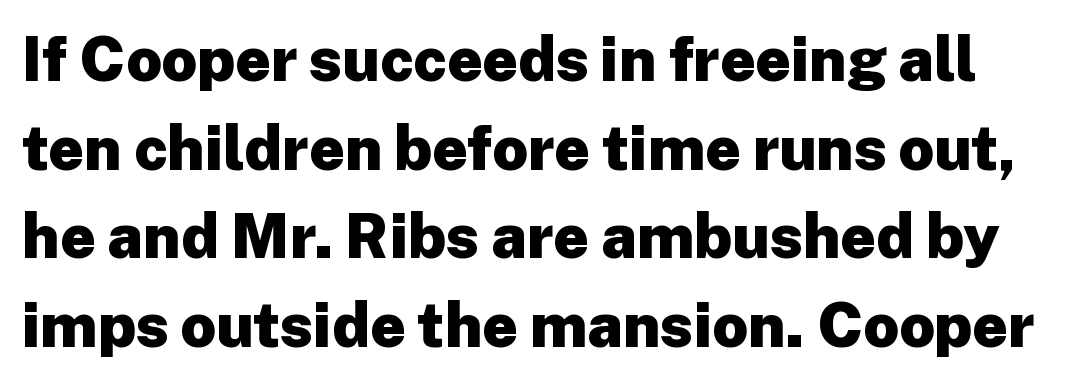
{"serif": "no", "italic": "no", "bold": "yes", "weight": "heavy", "width": "normal", "stroke_contrast": "low", "x_height": "medium", "monospaced": "no", "underline": "no", "line_spacing": "normal", "line_spacing_ratio": 1.43, "letter_spacing": "normal", "letter_spacing_em": 0.0, "glyph_px": 62}
